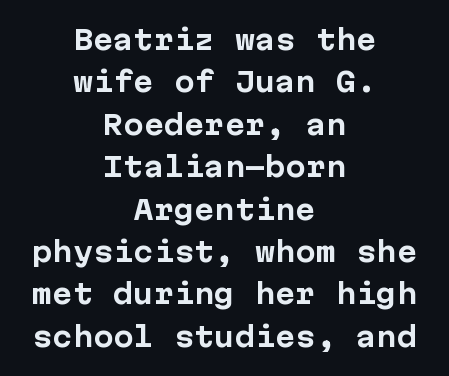
{"italic": "no", "bold": "yes", "underline": "no", "align": "center", "line_spacing": "normal", "line_spacing_ratio": 1.57, "letter_spacing": "normal", "letter_spacing_em": 0.0, "glyph_px": 27}
